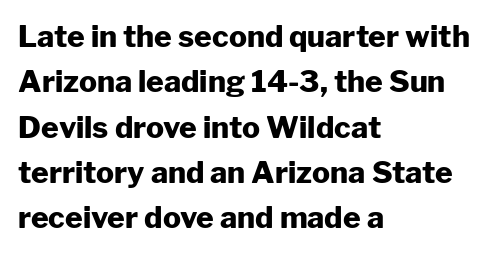
The image shows 30 px heavy sans-serif type, upright; set left-aligned, normal line spacing (1.51x), normal letter spacing, not underlined; low stroke contrast and a medium x-height.
